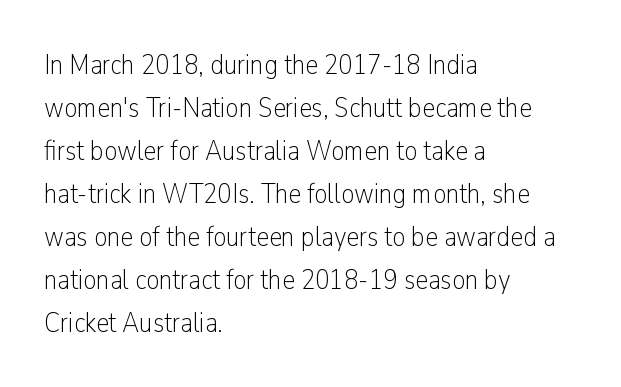
{"serif": "no", "italic": "no", "bold": "no", "weight": "light", "width": "condensed", "stroke_contrast": "low", "x_height": "medium", "monospaced": "no", "underline": "no", "align": "left", "line_spacing": "normal", "line_spacing_ratio": 1.48, "letter_spacing": "normal", "letter_spacing_em": 0.0, "glyph_px": 29}
